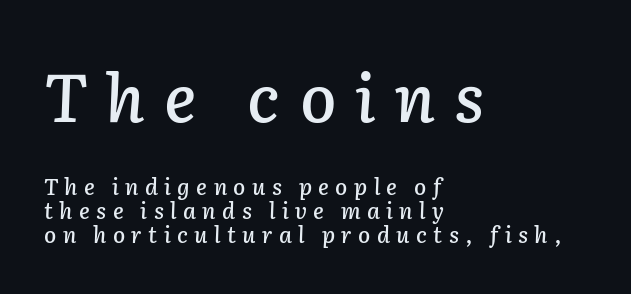
The strip under each line holds only bare page. Display-style spreading of the glyphs; the letterfit is very open. The axis of the letterforms is tilted away from vertical. The ragged edge is on the right, which tells us the setting is flush left. Reading down the column, the eye jumps only a short way to each next line.
